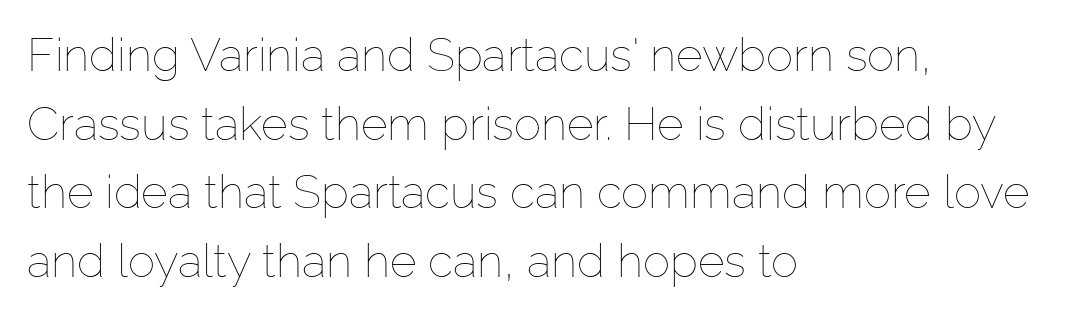
The image shows 46 px thin type, upright; set left-aligned, normal line spacing (1.49x), normal letter spacing, not underlined; low stroke contrast and a medium x-height.
